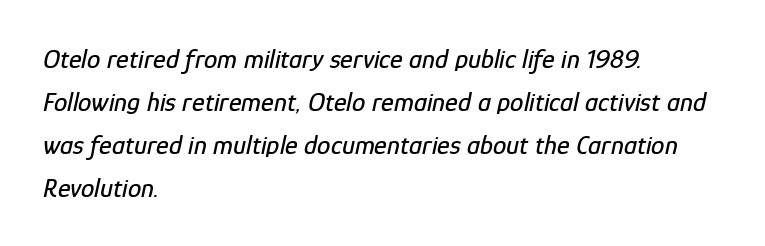
Q: Is the text italic (slanted)? A: Yes, it leans right by about 12 degrees.
Q: Is the text underlined? A: No.
Q: How is the paragraph aligned? A: Left-aligned.
Q: Is the spacing between letters normal or unusually wide? A: Normal.
Q: Is the spacing between lines tight, normal or loose? A: Normal.
